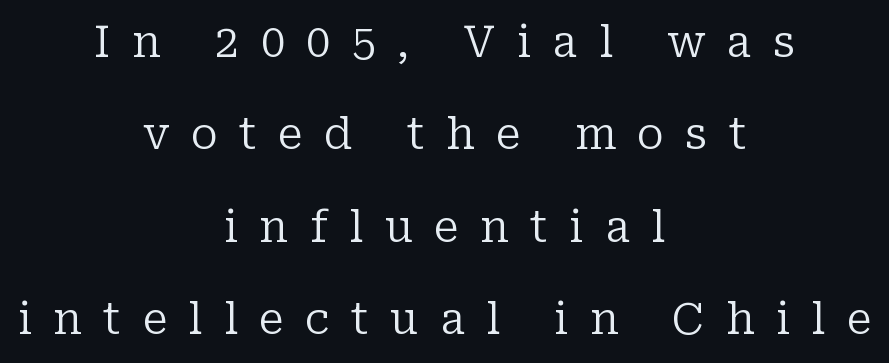
{"serif": "yes", "italic": "no", "bold": "no", "weight": "regular", "width": "normal", "stroke_contrast": "low", "x_height": "medium", "monospaced": "no", "underline": "no", "align": "center", "line_spacing": "loose", "line_spacing_ratio": 2.15, "letter_spacing": "wide", "letter_spacing_em": 0.5, "glyph_px": 43}
